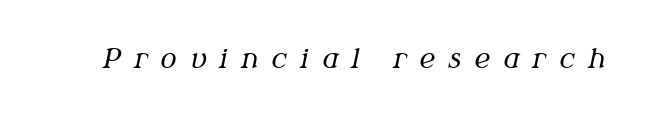
Q: Is the text bold? A: No.
Q: Is the text italic (slanted)? A: Yes, it leans right by about 12 degrees.
Q: Is the text underlined? A: No.
Q: Is the spacing between letters normal or unusually wide? A: Unusually wide.
